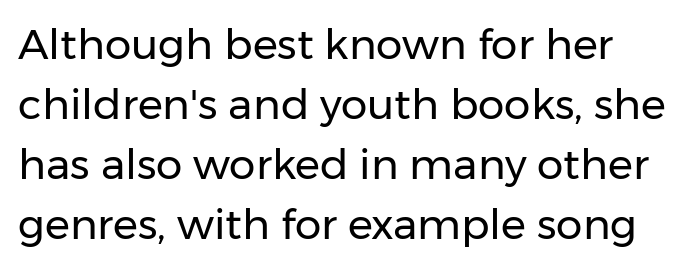
Q: Is the text bold? A: No.
Q: Is the text italic (slanted)? A: No, it is upright.
Q: Is the typeface a serif or a sans-serif typeface? A: Sans-serif.
Q: Is the text underlined? A: No.
Q: Is the spacing between letters normal or unusually wide? A: Normal.
Q: Is the spacing between lines tight, normal or loose? A: Normal.
Q: Width (condensed, normal, or wide)? A: Normal.
Q: Stroke contrast? A: Low.
Q: x-height? A: Medium.
Q: Monospaced? A: No.
